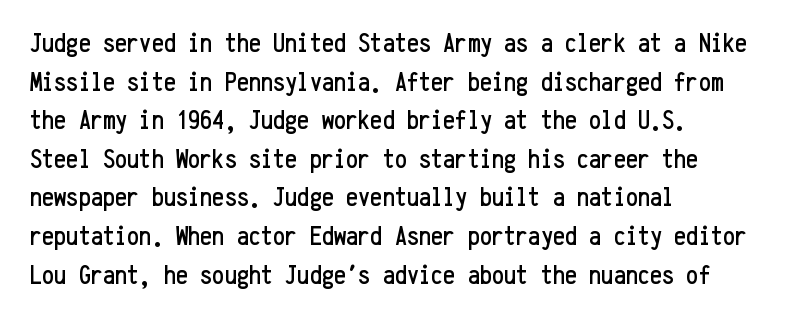
The image shows 27 px text type, upright; set left-aligned, normal line spacing (1.43x), normal letter spacing, not underlined.
